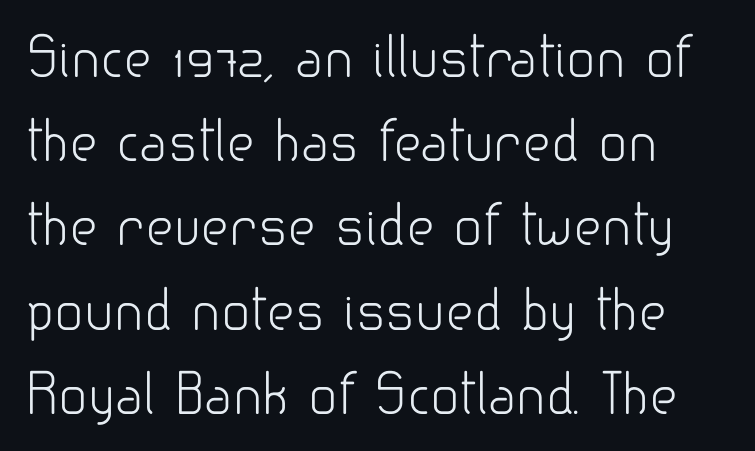
{"serif": "no", "italic": "no", "bold": "no", "weight": "light", "width": "normal", "stroke_contrast": "low", "x_height": "small", "monospaced": "no", "underline": "no", "align": "left", "line_spacing": "normal", "line_spacing_ratio": 1.56, "letter_spacing": "normal", "letter_spacing_em": 0.0, "glyph_px": 54}
